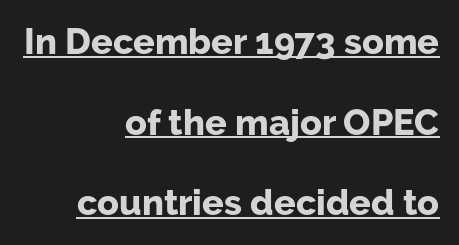
Q: Is the text bold? A: Yes.
Q: Is the text italic (slanted)? A: No, it is upright.
Q: Is the typeface a serif or a sans-serif typeface? A: Sans-serif.
Q: Is the text underlined? A: Yes.
Q: How is the paragraph aligned? A: Right-aligned.
Q: Is the spacing between letters normal or unusually wide? A: Normal.
Q: Is the spacing between lines tight, normal or loose? A: Loose.
Q: Width (condensed, normal, or wide)? A: Normal.
Q: Stroke contrast? A: Low.
Q: x-height? A: Medium.
Q: Monospaced? A: No.
